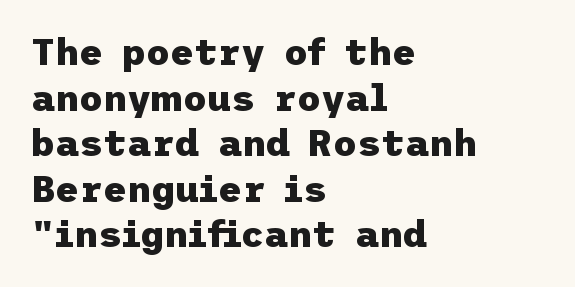
{"serif": "no", "italic": "no", "bold": "yes", "weight": "heavy", "width": "normal", "stroke_contrast": "low", "x_height": "medium", "underline": "no", "align": "left", "line_spacing_ratio": 1.23, "letter_spacing": "normal", "letter_spacing_em": 0.0, "glyph_px": 37}
